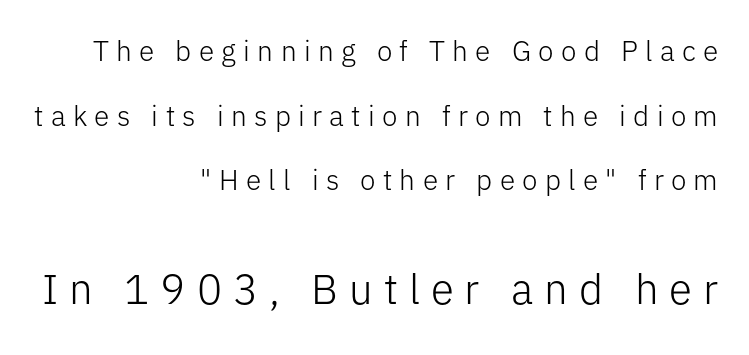
Successive baselines arrive slowly, with a big drop between each. The lower block of text is set noticeably larger than the block above it. Caption: face not bold, strokes unweighted. The font family rendered here belongs to the sans-serif group.
